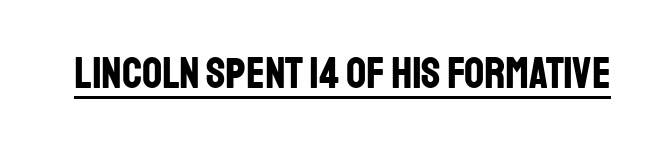
Summary of weight: heavy, a full bold. No extra tracking has been applied to these lines. Note the varied advance widths — an 'i' is clearly narrower than an 'm'. Posture: vertical.
